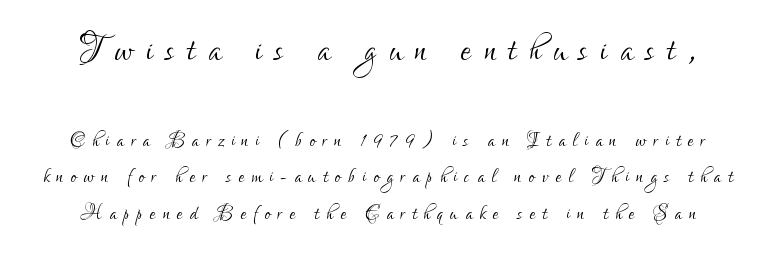
Each stroke keeps to a modest, everyday thickness or less. You could not count columns in this text — the font is proportionally spaced. Whoever set this chose a conventional vertical rhythm. The letters carry no serifs — their stems end cleanly without finishing strokes. Rule under the text: the space is simply empty. Bigger letters appear in the top chunk; the bottom chunk is reduced.
